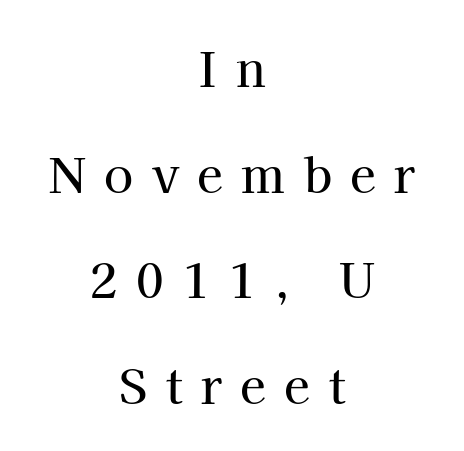
The image shows 47 px serif type, upright; set centered, loose line spacing (2.25x), unusually wide letter spacing (+0.39 em), not underlined; high stroke contrast and a medium x-height.
